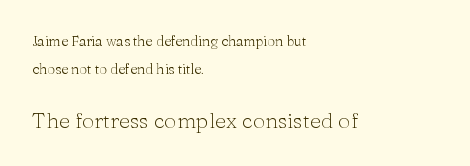
{"italic": "no", "bold": "no", "underline": "no", "align": "left", "line_spacing": "loose", "line_spacing_ratio": 2.0, "letter_spacing": "normal", "letter_spacing_em": 0.0, "larger_block": "second", "size_ratio": 1.57, "glyph_px": 22}
